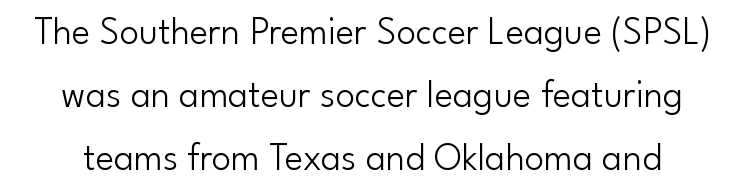
{"serif": "no", "italic": "no", "bold": "no", "weight": "light", "width": "normal", "stroke_contrast": "low", "x_height": "small", "monospaced": "no", "underline": "no", "line_spacing": "normal", "line_spacing_ratio": 1.61, "letter_spacing": "normal", "letter_spacing_em": 0.0, "glyph_px": 39}
